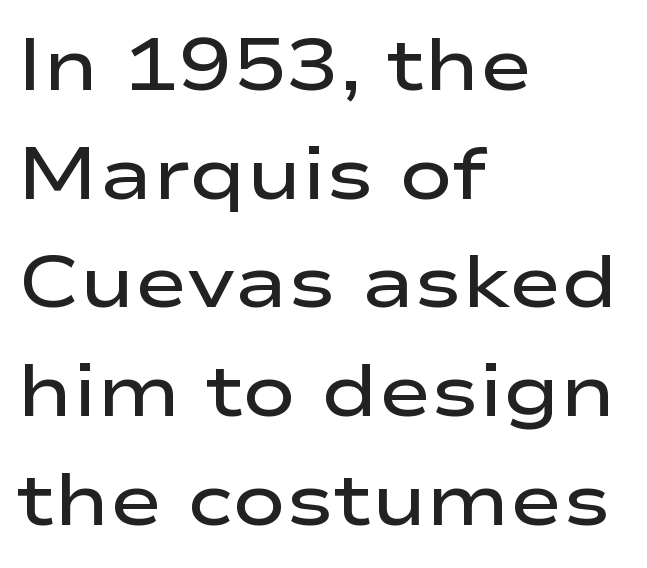
The image shows 72 px semibold, wide sans-serif type, upright; set left-aligned, normal line spacing (1.51x), normal letter spacing, not underlined; low stroke contrast and a medium x-height.
